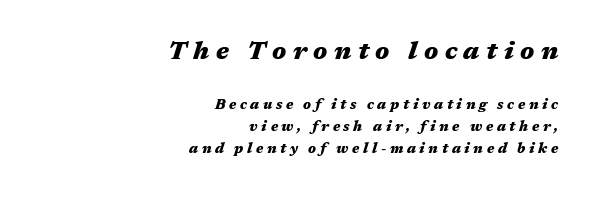
Q: Is the text bold? A: Yes.
Q: Is the text italic (slanted)? A: Yes, it leans right by about 17 degrees.
Q: Is the text underlined? A: No.
Q: How is the paragraph aligned? A: Right-aligned.
Q: Is the spacing between letters normal or unusually wide? A: Unusually wide.
Q: Is the spacing between lines tight, normal or loose? A: Normal.
Q: Which block of text is set in a larger size, the first (top) or the second (bottom)? A: The first (top) one.
